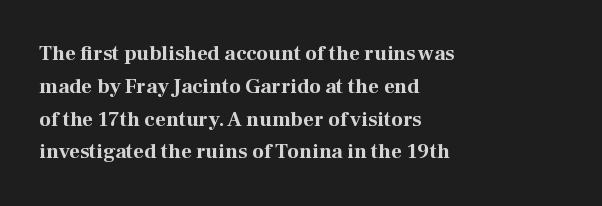
Q: Is the text bold? A: Yes.
Q: Is the text italic (slanted)? A: No, it is upright.
Q: Is the text underlined? A: No.
Q: How is the paragraph aligned? A: Left-aligned.
Q: Is the spacing between letters normal or unusually wide? A: Normal.
Q: Is the spacing between lines tight, normal or loose? A: Normal.
